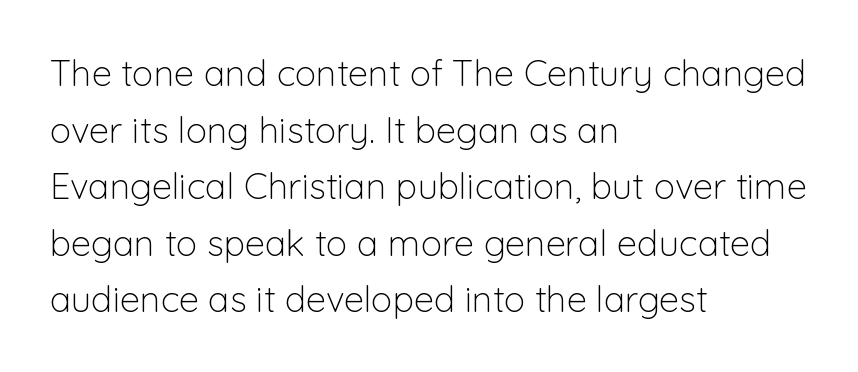
The image shows 36 px light sans-serif type, upright; set left-aligned, normal line spacing (1.57x), normal letter spacing, not underlined; low stroke contrast and a medium x-height.
